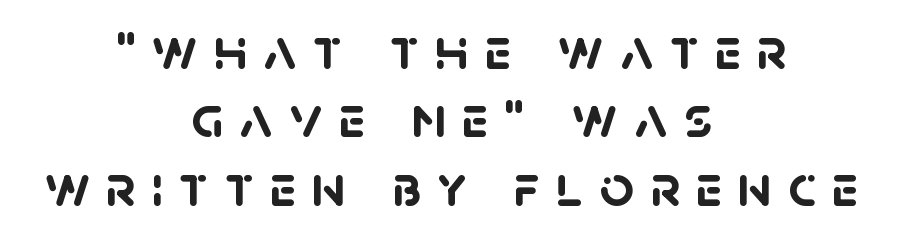
The image shows 60 px semibold sans-serif type; set centered, tight line spacing (1.14x), unusually wide letter spacing (+0.26 em), not underlined; low stroke contrast and a large x-height.
